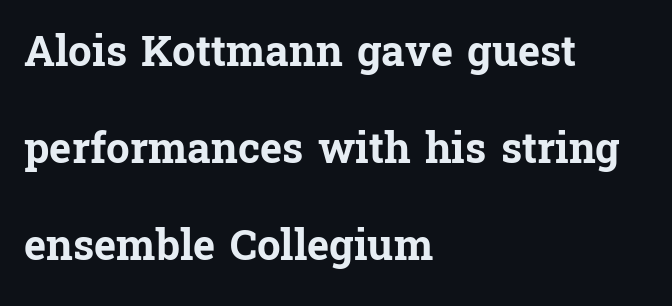
{"serif": "yes", "italic": "no", "bold": "yes", "weight": "bold", "width": "normal", "stroke_contrast": "low", "x_height": "medium", "monospaced": "no", "underline": "no", "align": "left", "line_spacing": "loose", "line_spacing_ratio": 2.31, "letter_spacing": "normal", "letter_spacing_em": 0.0, "glyph_px": 42}
